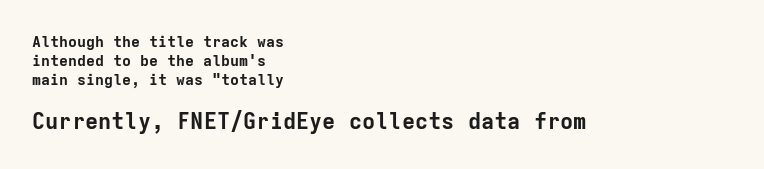
Q: Is the text bold? A: Yes.
Q: Is the text italic (slanted)? A: No, it is upright.
Q: Is the text underlined? A: No.
Q: How is the paragraph aligned? A: Left-aligned.
Q: Is the spacing between letters normal or unusually wide? A: Normal.
Q: Is the spacing between lines tight, normal or loose? A: Normal.
Q: Which block of text is set in a larger size, the first (top) or the second (bottom)? A: The second (bottom) one.
